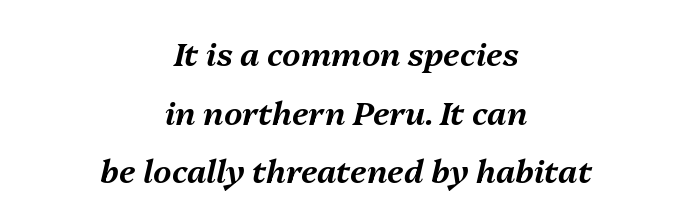
Each row of text sits above clean, open space. Spacing verdict: proportional, widths tailored to each character. Notice how the stems are inclined rather than vertical — that's the hallmark of italics. The setting favours the middle, as headings and verse often do. Observe the ordinary spacing: letters are neighbours, not strangers.
